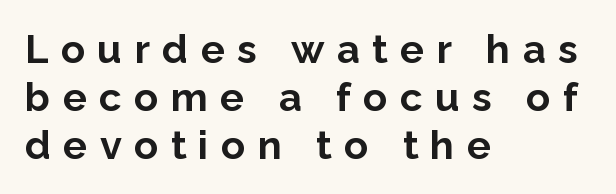
{"serif": "no", "italic": "no", "bold": "yes", "weight": "bold", "width": "normal", "stroke_contrast": "low", "x_height": "medium", "monospaced": "no", "underline": "no", "align": "left", "line_spacing_ratio": 1.2, "letter_spacing": "wide", "letter_spacing_em": 0.31, "glyph_px": 40}
